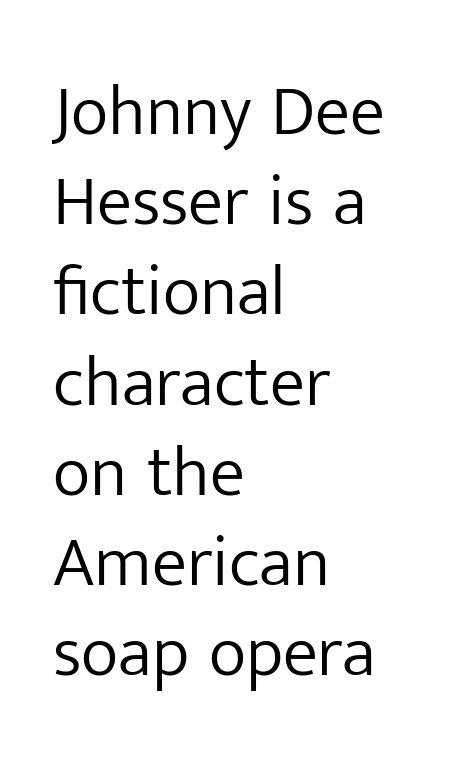
The image shows 71 px light sans-serif type, upright; set left-aligned, normal line spacing (1.27x), normal letter spacing, not underlined; low stroke contrast and a medium x-height.
